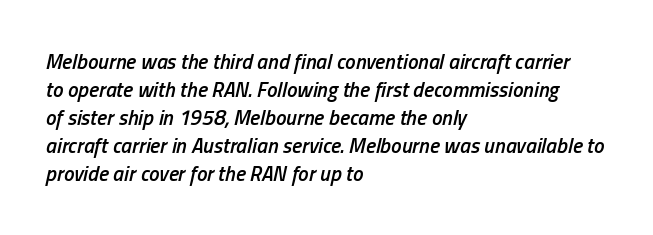
{"italic": "yes", "lean": "right", "slant_degrees": 13, "bold": "semi", "underline": "no", "align": "left", "line_spacing": "normal", "line_spacing_ratio": 1.33, "letter_spacing": "normal", "letter_spacing_em": 0.0, "glyph_px": 21}
